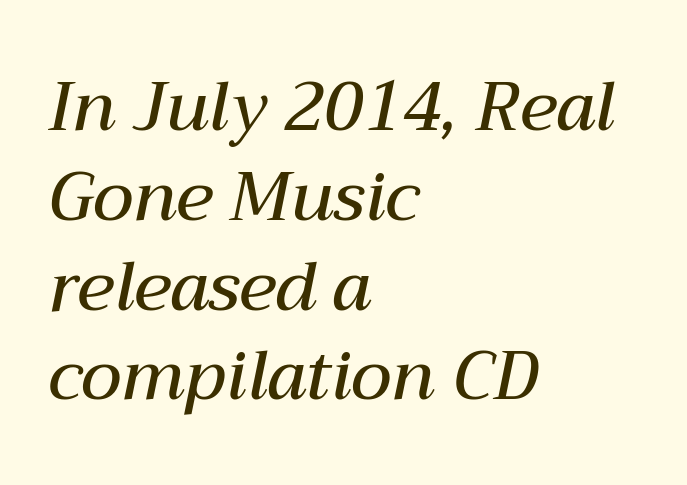
The image shows 68 px semibold type, italic (leaning right); set left-aligned, normal line spacing (1.32x), normal letter spacing, not underlined; medium stroke contrast and a medium x-height.
